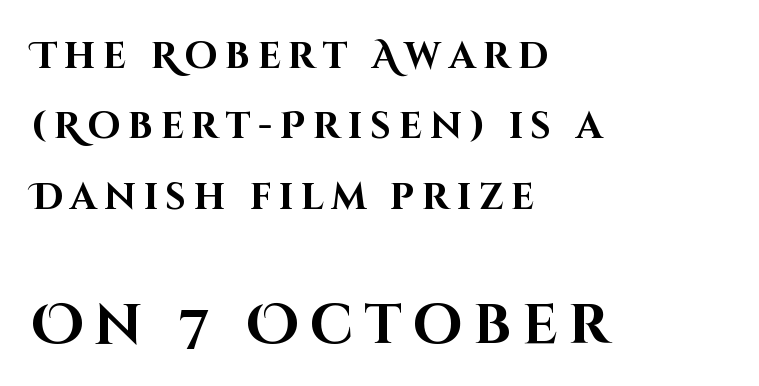
{"serif": "no", "italic": "no", "bold": "yes", "weight": "bold", "width": "normal", "stroke_contrast": "high", "x_height": "large", "monospaced": "no", "underline": "no", "align": "left", "line_spacing": "loose", "line_spacing_ratio": 1.9, "letter_spacing": "wide", "letter_spacing_em": 0.2, "larger_block": "second", "size_ratio": 1.51, "glyph_px": 56}
